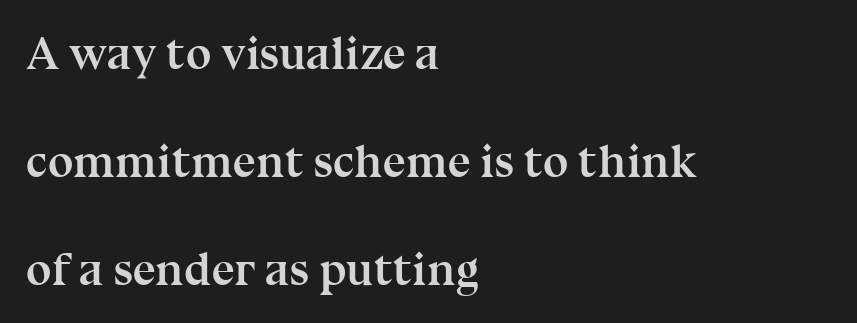
The vertical gap from one line to the next is large. Is the block centered? No — it sits flush against the left margin. Spacing between characters is what you'd get straight out of the box. Look at the bottom of the vertical strokes: they flare into serifs here.
